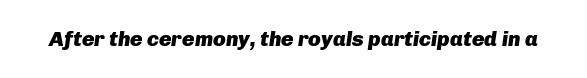
{"italic": "yes", "lean": "right", "slant_degrees": 8, "bold": "yes", "underline": "no", "letter_spacing": "normal", "letter_spacing_em": 0.0, "glyph_px": 21}
